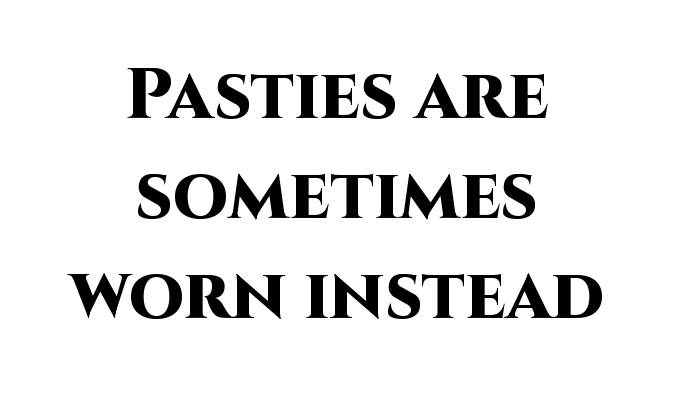
Q: Is the text bold? A: Yes.
Q: Is the text italic (slanted)? A: No, it is upright.
Q: Is the typeface a serif or a sans-serif typeface? A: Sans-serif.
Q: Is the text underlined? A: No.
Q: How is the paragraph aligned? A: Centered.
Q: Is the spacing between letters normal or unusually wide? A: Normal.
Q: Is the spacing between lines tight, normal or loose? A: Normal.
Q: Width (condensed, normal, or wide)? A: Normal.
Q: Stroke contrast? A: High.
Q: x-height? A: Large.
Q: Monospaced? A: No.
